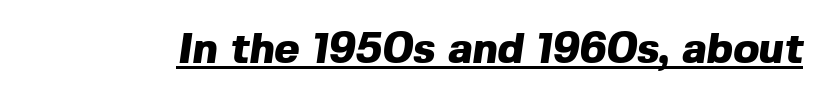
The image shows 43 px heavy sans-serif type; set normal letter spacing, underlined; a medium x-height.
